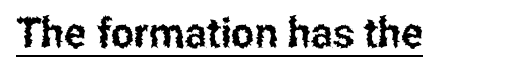
In designer terms, the underline attribute is active on this setting. It's the straight-up-and-down kind of type. Spacing verdict: proportional, widths tailored to each character. What kind of face is this? One without serifs — a sans.
